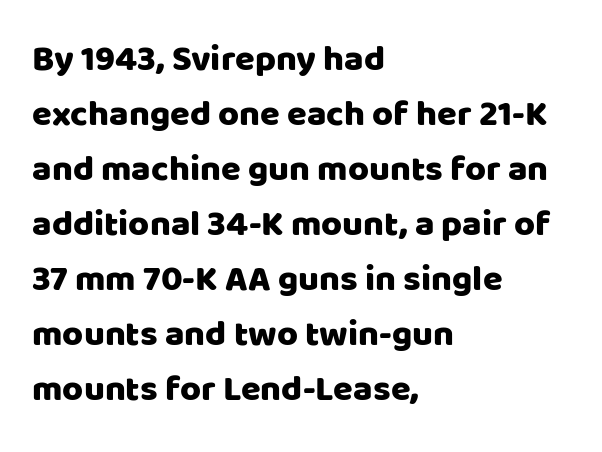
The image shows 36 px sans-serif type, upright; set left-aligned, normal line spacing (1.53x), normal letter spacing, not underlined; low stroke contrast and a large x-height.
